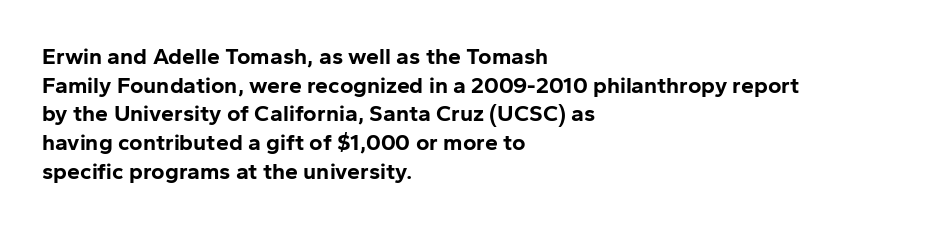
In CSS terms this would be text-align: left. On the weight axis this lands at bold, roughly 700. No word sits above an underline. Regarding leading, the lines here are spaced in the standard way. Quick note: not italic, upright. Glyph-to-glyph distance matches everyday printed text.
